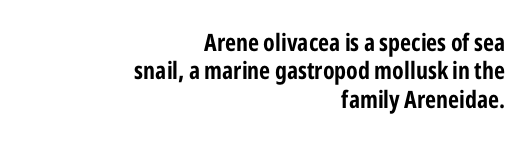
Inter-character spacing is left at the font's built-in metrics. Clear beneath every line of the passage. The letters stand straight up with perfectly vertical stems. The passage is arranged like a letterhead date or caption credit — flush right. This is heavy type, rendered in bold.
